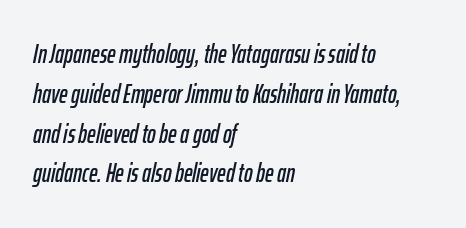
Q: Is the text italic (slanted)? A: Yes, it leans right by about 12 degrees.
Q: Is the text underlined? A: No.
Q: How is the paragraph aligned? A: Left-aligned.
Q: Is the spacing between letters normal or unusually wide? A: Normal.
Q: Is the spacing between lines tight, normal or loose? A: Normal.
